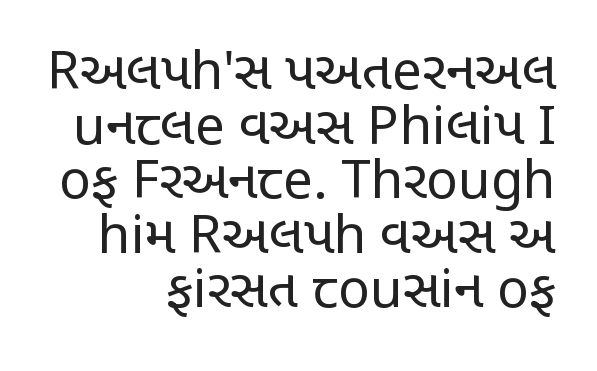
{"serif": "no", "italic": "no", "bold": "no", "weight": "regular", "width": "condensed", "stroke_contrast": "low", "x_height": "large", "monospaced": "no", "underline": "no", "align": "right", "line_spacing": "tight", "line_spacing_ratio": 1.03, "letter_spacing": "normal", "letter_spacing_em": 0.0, "glyph_px": 53}
